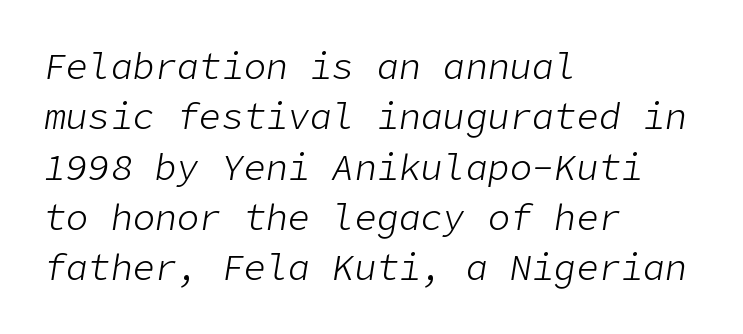
{"italic": "yes", "lean": "right", "slant_degrees": 9, "bold": "no", "weight": "light", "width": "normal", "stroke_contrast": "low", "x_height": "medium", "underline": "no", "align": "left", "line_spacing": "normal", "line_spacing_ratio": 1.36, "letter_spacing": "normal", "letter_spacing_em": 0.0, "glyph_px": 37}
